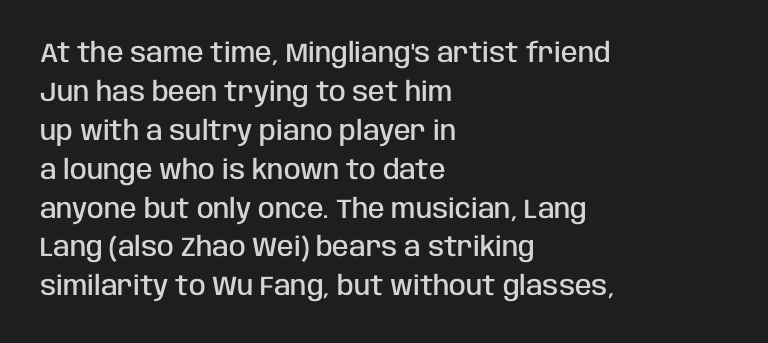
Q: Is the text bold? A: Semi-bold.
Q: Is the text italic (slanted)? A: No, it is upright.
Q: Is the text underlined? A: No.
Q: How is the paragraph aligned? A: Left-aligned.
Q: Is the spacing between letters normal or unusually wide? A: Normal.
Q: Is the spacing between lines tight, normal or loose? A: Normal.
